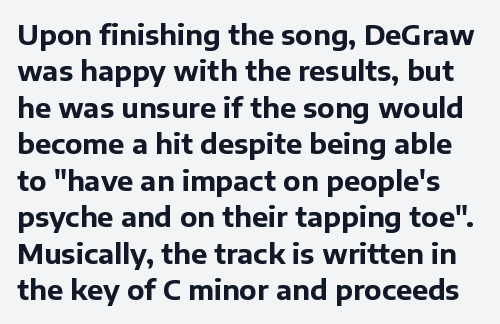
The image shows 27 px bold type, upright; set normal line spacing (1.35x), normal letter spacing, not underlined.
